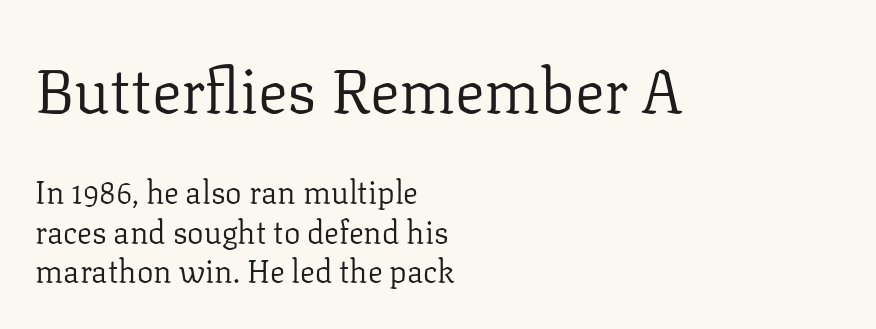
The image shows 62 px regular-weight serif type, upright; set left-aligned, normal line spacing (1.28x), normal letter spacing, not underlined; the first (top) block is 2.0x larger; low stroke contrast and a medium x-height.
